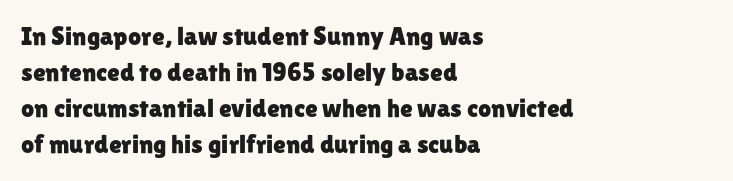
{"italic": "no", "underline": "no", "align": "left", "line_spacing": "normal", "line_spacing_ratio": 1.39, "letter_spacing": "normal", "letter_spacing_em": 0.0, "glyph_px": 26}
